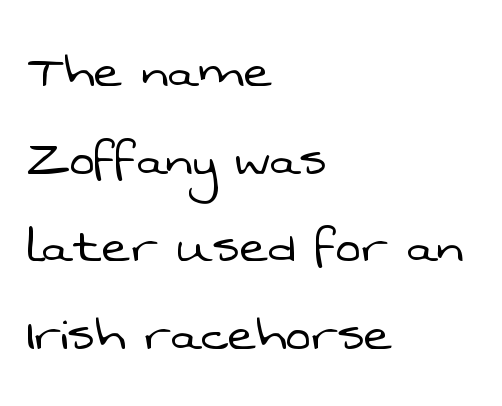
{"serif": "no", "bold": "no", "weight": "light", "width": "normal", "stroke_contrast": "low", "x_height": "medium", "monospaced": "no", "underline": "no", "align": "left", "line_spacing": "normal", "line_spacing_ratio": 1.46, "letter_spacing": "normal", "letter_spacing_em": 0.0, "glyph_px": 60}
